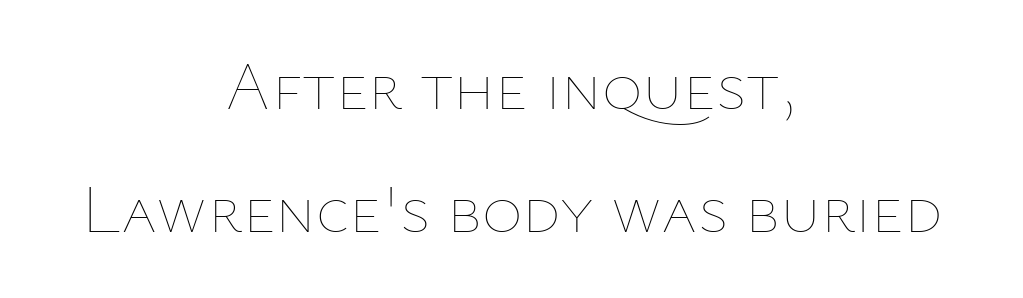
{"italic": "no", "bold": "no", "weight": "thin", "width": "normal", "stroke_contrast": "low", "x_height": "medium", "monospaced": "no", "underline": "no", "align": "center", "line_spacing_ratio": 1.78, "letter_spacing": "normal", "letter_spacing_em": 0.0, "glyph_px": 69}
